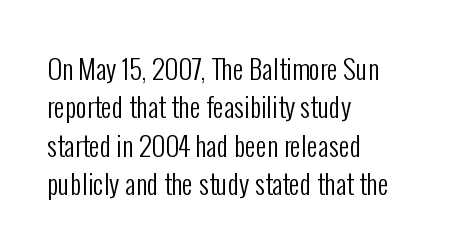
The image shows 27 px text type, upright; set left-aligned, normal line spacing (1.42x), normal letter spacing, not underlined.
